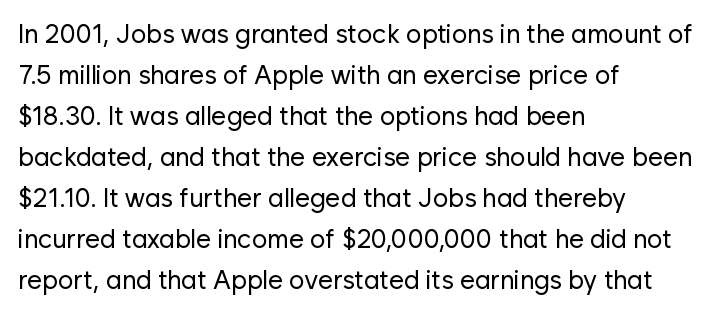
The image shows 26 px text type, upright; set left-aligned, normal line spacing (1.58x), normal letter spacing, not underlined.
